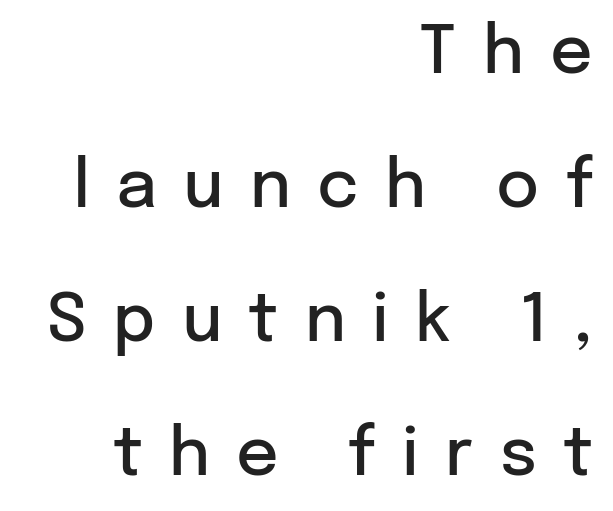
{"serif": "no", "italic": "no", "bold": "semi", "weight": "semibold", "width": "normal", "stroke_contrast": "low", "x_height": "medium", "monospaced": "no", "underline": "no", "align": "right", "line_spacing": "loose", "line_spacing_ratio": 2.03, "letter_spacing": "wide", "letter_spacing_em": 0.4, "glyph_px": 66}
